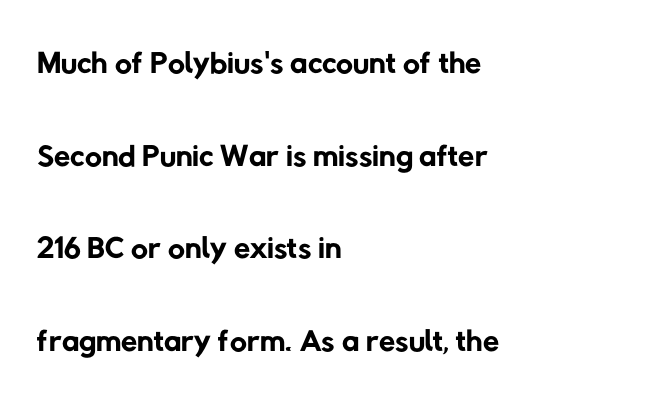
{"serif": "no", "bold": "no", "weight": "regular", "width": "normal", "stroke_contrast": "low", "x_height": "medium", "monospaced": "no", "underline": "no", "align": "left", "line_spacing": "loose", "line_spacing_ratio": 1.97, "letter_spacing": "normal", "letter_spacing_em": 0.0, "glyph_px": 47}
